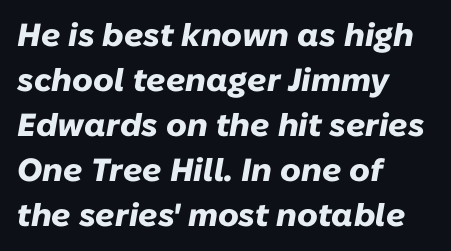
{"italic": "yes", "lean": "right", "slant_degrees": 10, "bold": "yes", "weight": "heavy", "width": "normal", "stroke_contrast": "low", "x_height": "medium", "monospaced": "no", "underline": "no", "align": "left", "line_spacing": "normal", "line_spacing_ratio": 1.41, "letter_spacing": "normal", "letter_spacing_em": 0.0, "glyph_px": 32}
